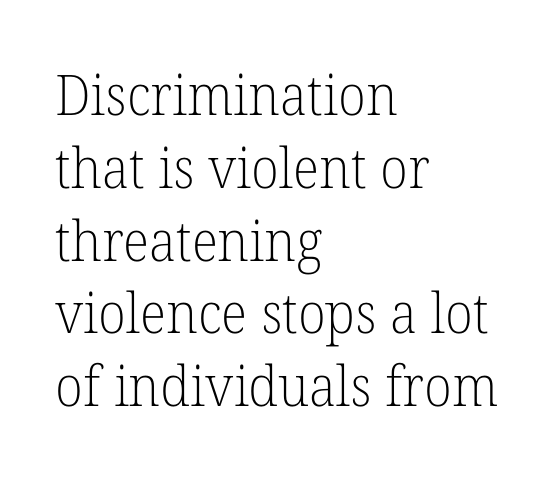
Q: Is the text bold? A: No.
Q: Is the text italic (slanted)? A: No, it is upright.
Q: Is the typeface a serif or a sans-serif typeface? A: Serif.
Q: Is the text underlined? A: No.
Q: How is the paragraph aligned? A: Left-aligned.
Q: Is the spacing between letters normal or unusually wide? A: Normal.
Q: Is the spacing between lines tight, normal or loose? A: Normal.
Q: Width (condensed, normal, or wide)? A: Normal.
Q: Stroke contrast? A: Low.
Q: x-height? A: Medium.
Q: Monospaced? A: No.
